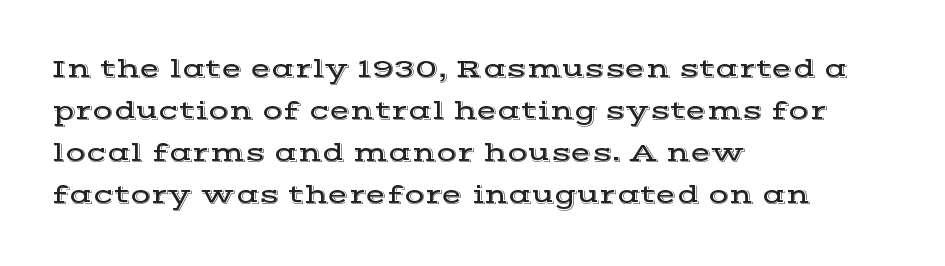
The image shows 27 px text type, upright; set left-aligned, normal line spacing (1.56x), normal letter spacing, not underlined.
